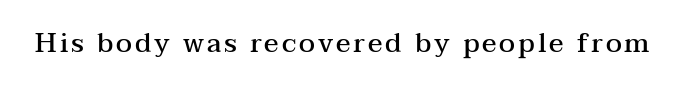
Q: Is the text bold? A: Semi-bold.
Q: Is the text italic (slanted)? A: No, it is upright.
Q: Is the text underlined? A: No.
